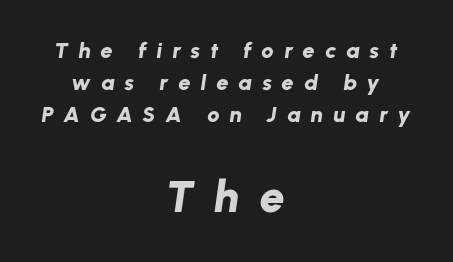
The designer left line spacing at the default. The specimen reads as italic at a glance. Type size steps up from the first block to the second. Summary of weight: heavy, a full bold.
